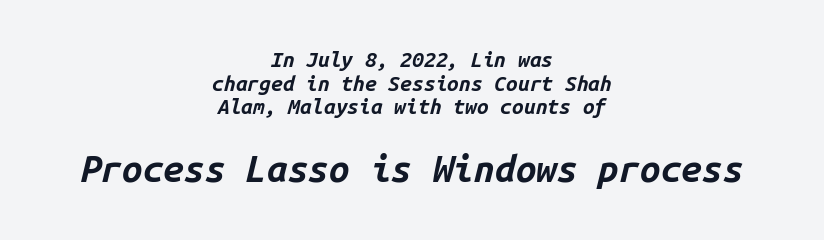
The image shows 37 px bold type, italic (leaning right), monospaced; set centered, tight line spacing (1.12x), normal letter spacing, not underlined; the second (bottom) block is 1.76x larger; low stroke contrast and a medium x-height.
